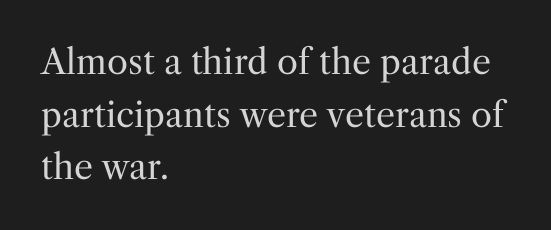
The image shows 34 px regular-weight serif type, upright; set left-aligned, normal line spacing (1.55x), normal letter spacing, not underlined; medium stroke contrast and a medium x-height.
